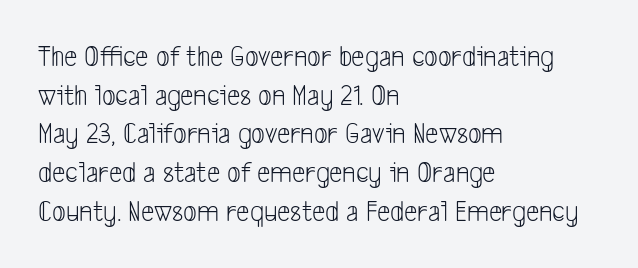
Weight: in the light-to-regular range. Spacing verdict: proportional, widths tailored to each character. Short and long lines alike share a common starting point at left. Here the glyphs are tracked normally, forming tight word shapes.
